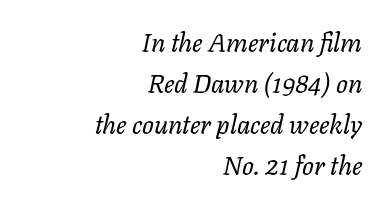
{"italic": "yes", "lean": "right", "slant_degrees": 11, "bold": "no", "underline": "no", "align": "right", "line_spacing": "normal", "line_spacing_ratio": 1.58, "letter_spacing": "normal", "letter_spacing_em": 0.0, "glyph_px": 26}
